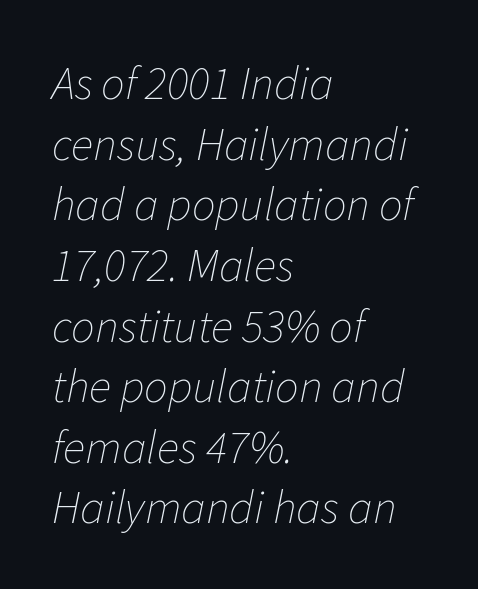
The specimen reads as italic at a glance. Nothing unusual about the tracking: characters are spaced as the font intends. The face looks like a standard text weight, possibly lighter. Descenders are the only things crossing below the line. Each letter keeps its own natural width here, so spacing adapts to shape.
